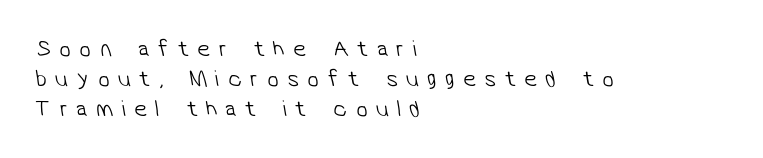
{"bold": "no", "underline": "no", "align": "left", "line_spacing": "normal", "line_spacing_ratio": 1.3, "letter_spacing": "wide", "letter_spacing_em": 0.37, "glyph_px": 23}
